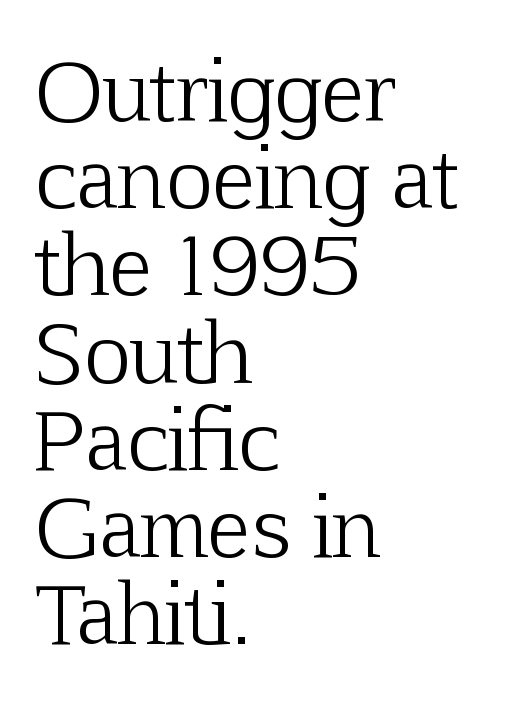
{"serif": "yes", "italic": "no", "bold": "no", "weight": "light", "width": "normal", "stroke_contrast": "low", "x_height": "medium", "monospaced": "no", "underline": "no", "align": "left", "line_spacing": "tight", "line_spacing_ratio": 1.09, "letter_spacing": "normal", "letter_spacing_em": 0.0, "glyph_px": 80}
